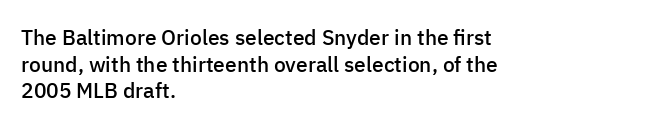
{"italic": "no", "bold": "semi", "underline": "no", "align": "left", "line_spacing": "normal", "line_spacing_ratio": 1.27, "letter_spacing": "normal", "letter_spacing_em": 0.0, "glyph_px": 21}
